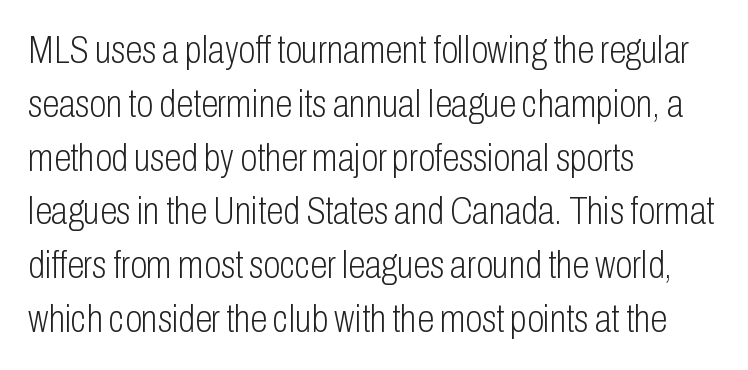
The typography opts for an upright posture over an oblique one. The text block is weighted toward the left margin, trailing off unevenly rightward. The font sits on the lighter half of the weight spectrum, regular included. The designer left line spacing at the default. Unlike a traditional serif, this face leaves its strokes unadorned.
